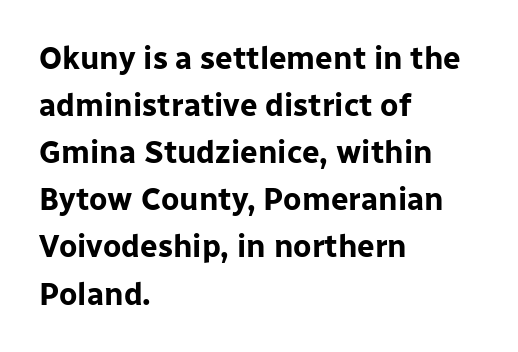
The image shows 31 px bold sans-serif type, upright; set left-aligned, normal line spacing (1.52x), normal letter spacing, not underlined; low stroke contrast and a medium x-height.
